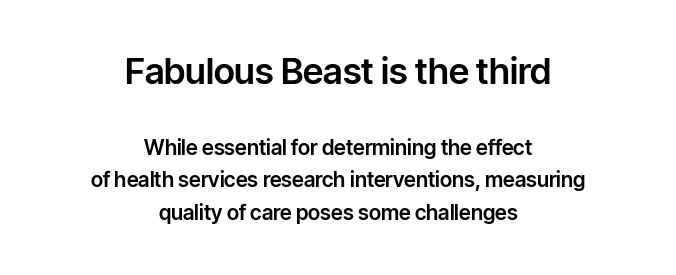
The gaps between neighbouring characters are ordinary and unremarkable. If you measured baseline to baseline, you'd find a middling distance. Which margin do the lines hug? Neither — every line sits in the middle. This sample has the flowing, uneven cadence of proportional lettering.
